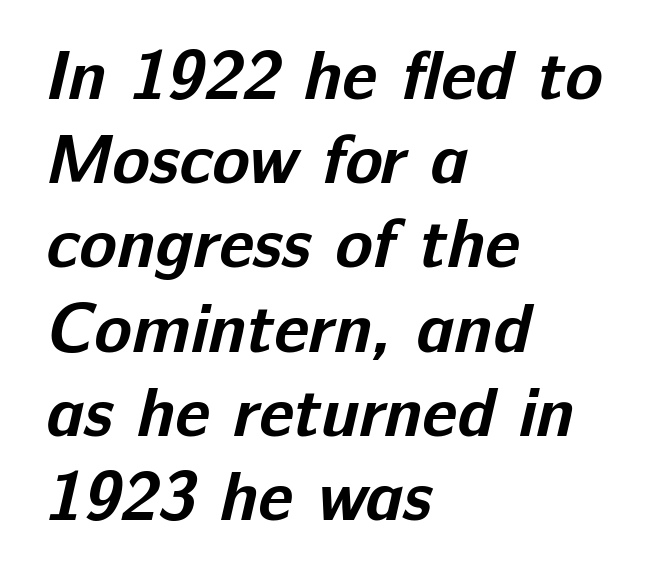
The image shows 69 px bold sans-serif type; set left-aligned, line spacing 1.22x, normal letter spacing, not underlined; low stroke contrast and a medium x-height.
